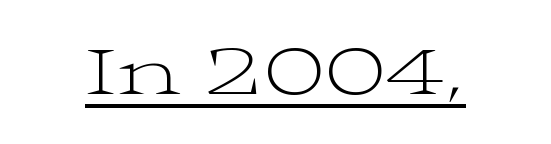
{"serif": "yes", "italic": "no", "bold": "no", "weight": "light", "width": "wide", "stroke_contrast": "medium", "x_height": "medium", "monospaced": "no", "underline": "yes", "letter_spacing": "normal", "letter_spacing_em": 0.0, "glyph_px": 74}
